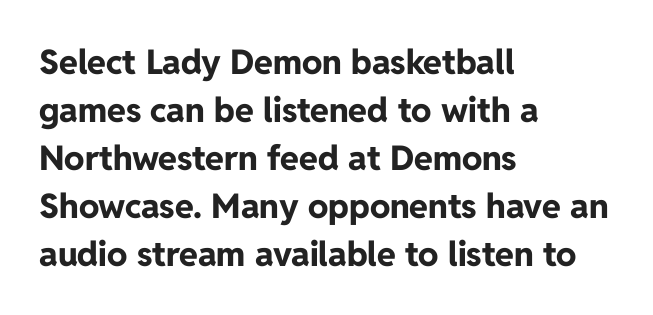
Every row of glyphs begins at an identical x-position on the left. The tracking reads as untouched default to a designer's eye. The designer left line spacing at the default. Anything drawn beneath the words? Only blank space. Type style note: lacks serifs.
